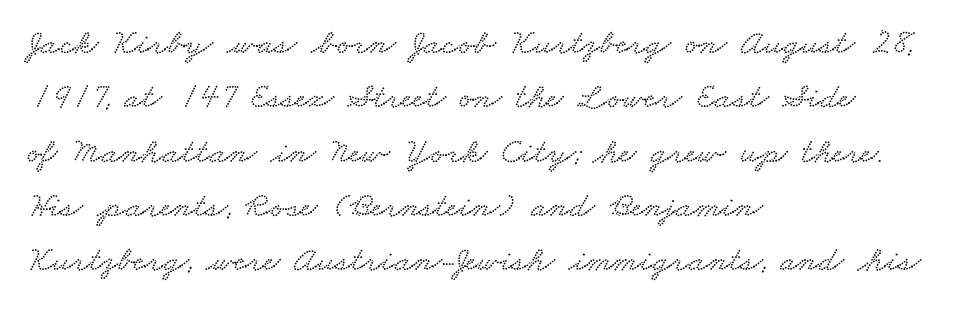
Q: Is the text underlined? A: No.
Q: How is the paragraph aligned? A: Left-aligned.
Q: Is the spacing between letters normal or unusually wide? A: Normal.
Q: Is the spacing between lines tight, normal or loose? A: Normal.
Q: Width (condensed, normal, or wide)? A: Wide.
Q: Stroke contrast? A: Low.
Q: x-height? A: Small.
Q: Monospaced? A: No.
